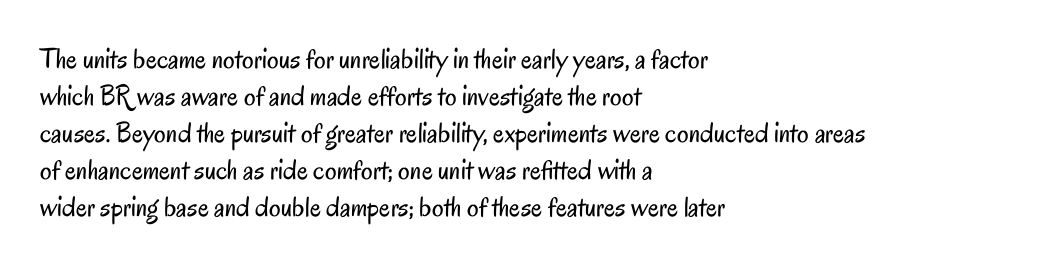
Q: Is the text bold? A: No.
Q: Is the text italic (slanted)? A: No, it is upright.
Q: Is the typeface a serif or a sans-serif typeface? A: Sans-serif.
Q: Is the text underlined? A: No.
Q: How is the paragraph aligned? A: Left-aligned.
Q: Is the spacing between letters normal or unusually wide? A: Normal.
Q: Is the spacing between lines tight, normal or loose? A: Normal.
Q: Width (condensed, normal, or wide)? A: Condensed.
Q: Stroke contrast? A: Low.
Q: x-height? A: Small.
Q: Monospaced? A: No.
